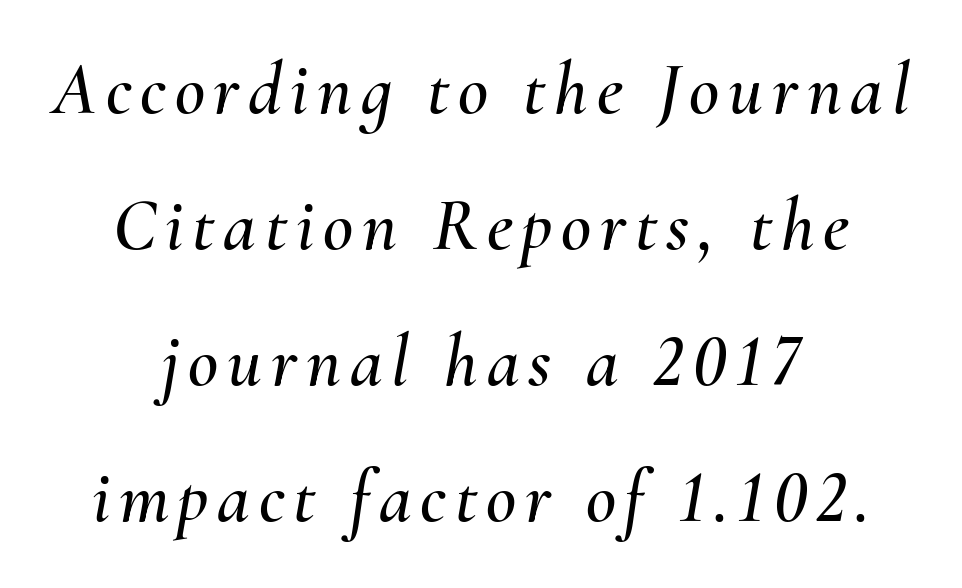
{"italic": "yes", "lean": "right", "slant_degrees": 10, "width": "normal", "stroke_contrast": "medium", "x_height": "small", "monospaced": "no", "underline": "no", "align": "center", "line_spacing_ratio": 1.84, "glyph_px": 74}
